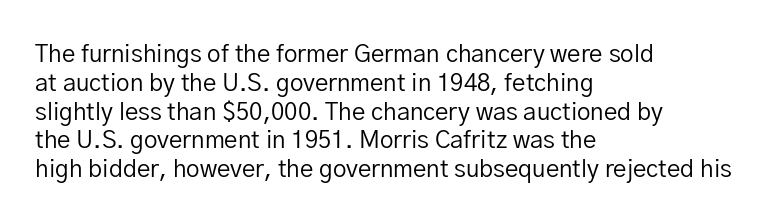
Q: Is the text bold? A: No.
Q: Is the text italic (slanted)? A: No, it is upright.
Q: Is the text underlined? A: No.
Q: How is the paragraph aligned? A: Left-aligned.
Q: Is the spacing between letters normal or unusually wide? A: Normal.
